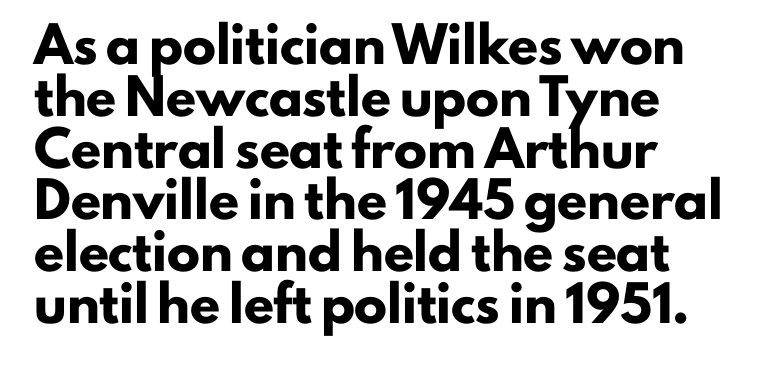
{"serif": "no", "italic": "no", "bold": "yes", "weight": "heavy", "width": "normal", "stroke_contrast": "low", "x_height": "small", "monospaced": "no", "underline": "no", "align": "left", "line_spacing": "normal", "line_spacing_ratio": 1.57, "letter_spacing": "normal", "letter_spacing_em": 0.0, "glyph_px": 33}
